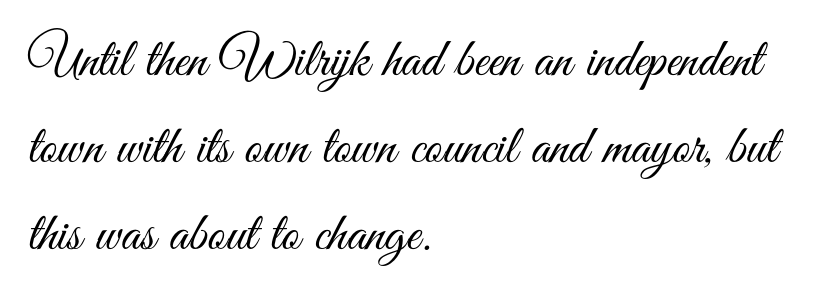
The image shows 55 px light, condensed sans-serif type; set left-aligned, normal line spacing (1.58x), normal letter spacing, not underlined; medium stroke contrast and a small x-height.
